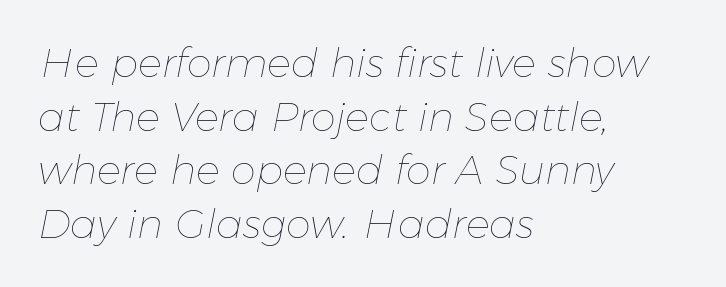
{"italic": "yes", "lean": "right", "slant_degrees": 11, "bold": "no", "weight": "thin", "width": "normal", "stroke_contrast": "low", "x_height": "medium", "monospaced": "no", "underline": "no", "align": "left", "line_spacing": "normal", "line_spacing_ratio": 1.34, "letter_spacing": "normal", "letter_spacing_em": 0.0, "glyph_px": 40}
